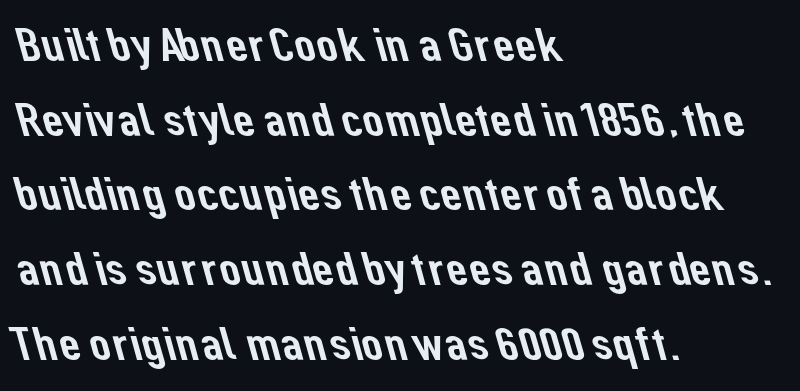
The image shows 47 px sans-serif type; set left-aligned, normal line spacing (1.59x), normal letter spacing, not underlined; low stroke contrast and a medium x-height.
